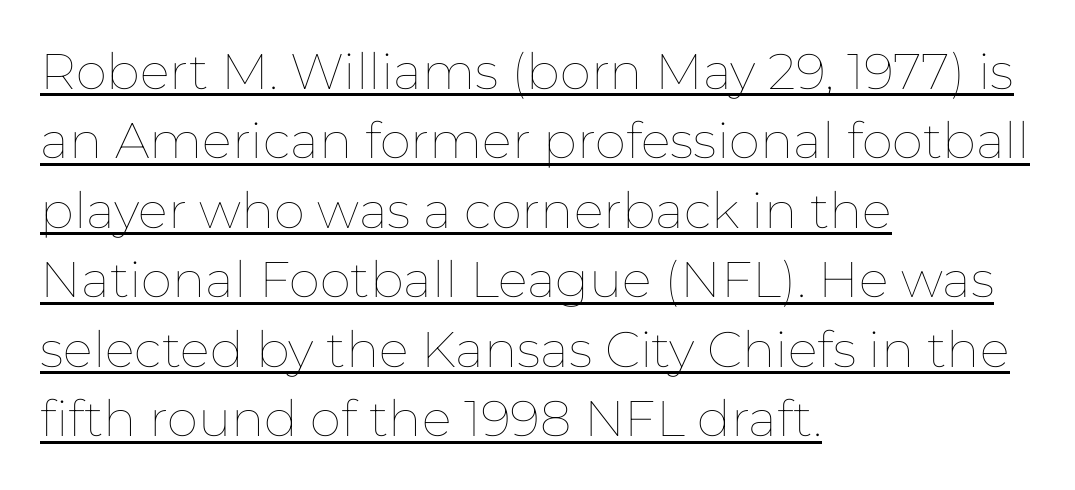
{"italic": "no", "bold": "no", "weight": "thin", "width": "normal", "stroke_contrast": "low", "x_height": "medium", "monospaced": "no", "underline": "yes", "align": "left", "line_spacing": "normal", "line_spacing_ratio": 1.39, "letter_spacing": "normal", "letter_spacing_em": 0.0, "glyph_px": 50}
